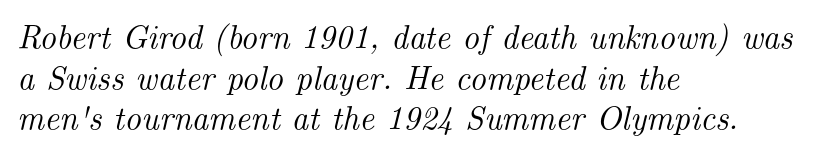
Proportional: the letters do not fall into vertical columns. The tracking reads as untouched default to a designer's eye. Classification — serif. The lettering tilts uniformly, giving the passage an italic look.
